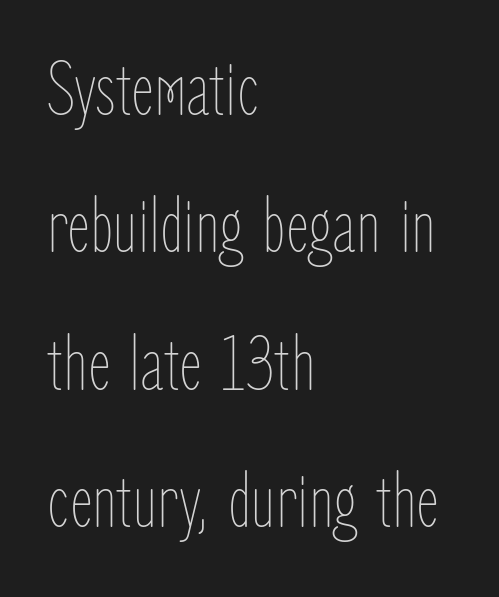
Q: Is the text bold? A: No.
Q: Is the text italic (slanted)? A: No, it is upright.
Q: Is the text underlined? A: No.
Q: How is the paragraph aligned? A: Left-aligned.
Q: Is the spacing between letters normal or unusually wide? A: Normal.
Q: Width (condensed, normal, or wide)? A: Condensed.
Q: Stroke contrast? A: Low.
Q: x-height? A: Medium.
Q: Monospaced? A: No.
